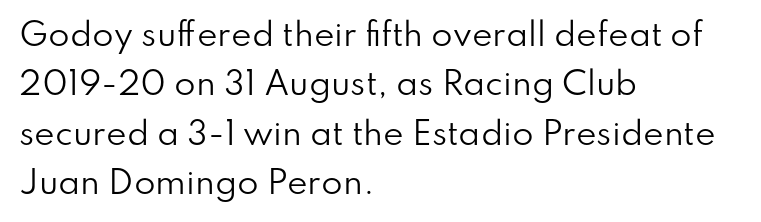
The image shows 31 px regular-weight sans-serif type, upright; set left-aligned, normal line spacing (1.59x), normal letter spacing, not underlined; low stroke contrast and a small x-height.
